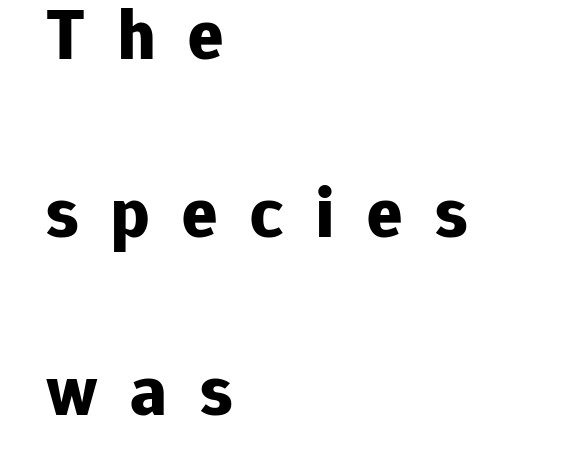
Q: Is the text bold? A: Yes.
Q: Is the text italic (slanted)? A: No, it is upright.
Q: Is the typeface a serif or a sans-serif typeface? A: Sans-serif.
Q: Is the text underlined? A: No.
Q: How is the paragraph aligned? A: Left-aligned.
Q: Is the spacing between letters normal or unusually wide? A: Unusually wide.
Q: Is the spacing between lines tight, normal or loose? A: Loose.
Q: Width (condensed, normal, or wide)? A: Normal.
Q: Stroke contrast? A: Low.
Q: x-height? A: Medium.
Q: Monospaced? A: No.
